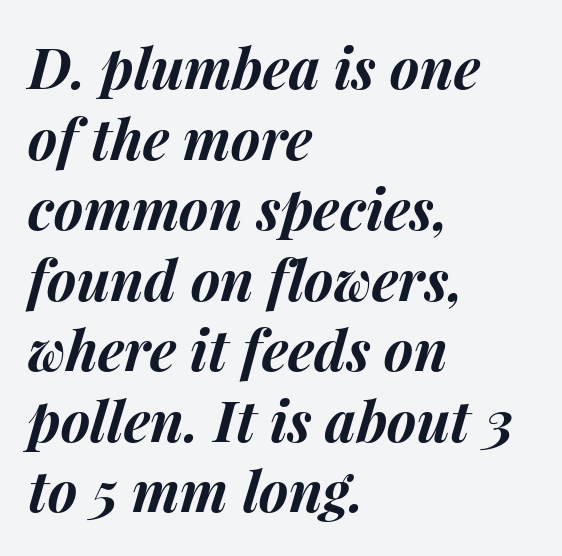
Q: Is the text bold? A: Yes.
Q: Is the text italic (slanted)? A: Yes, it leans right by about 15 degrees.
Q: Is the text underlined? A: No.
Q: How is the paragraph aligned? A: Left-aligned.
Q: Is the spacing between letters normal or unusually wide? A: Normal.
Q: Is the spacing between lines tight, normal or loose? A: Normal.
Q: Width (condensed, normal, or wide)? A: Normal.
Q: Stroke contrast? A: Medium.
Q: x-height? A: Medium.
Q: Monospaced? A: No.
